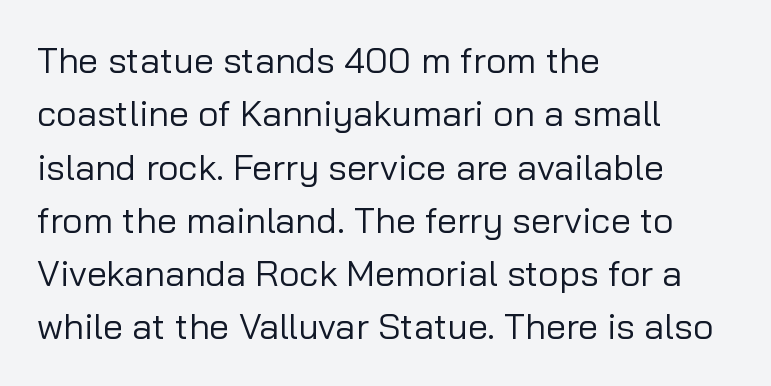
Q: Is the text bold? A: No.
Q: Is the text italic (slanted)? A: No, it is upright.
Q: Is the typeface a serif or a sans-serif typeface? A: Sans-serif.
Q: Is the text underlined? A: No.
Q: How is the paragraph aligned? A: Left-aligned.
Q: Is the spacing between letters normal or unusually wide? A: Normal.
Q: Is the spacing between lines tight, normal or loose? A: Normal.
Q: Width (condensed, normal, or wide)? A: Normal.
Q: Stroke contrast? A: Low.
Q: x-height? A: Medium.
Q: Monospaced? A: No.
